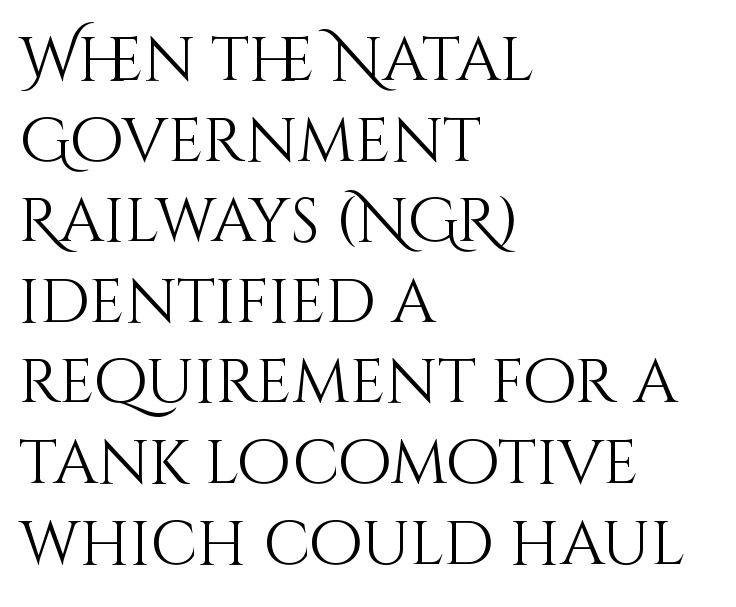
{"italic": "no", "bold": "no", "weight": "light", "width": "normal", "stroke_contrast": "medium", "x_height": "large", "monospaced": "no", "underline": "no", "align": "left", "line_spacing": "normal", "line_spacing_ratio": 1.3, "letter_spacing": "normal", "letter_spacing_em": 0.0, "glyph_px": 62}
